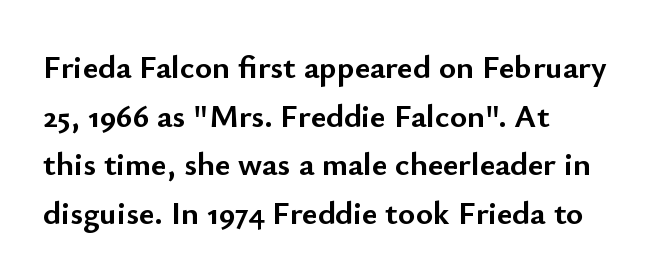
{"serif": "no", "italic": "no", "bold": "yes", "weight": "semibold", "width": "normal", "stroke_contrast": "low", "x_height": "small", "monospaced": "no", "underline": "no", "align": "left", "line_spacing": "normal", "line_spacing_ratio": 1.47, "letter_spacing": "normal", "letter_spacing_em": 0.0, "glyph_px": 33}
